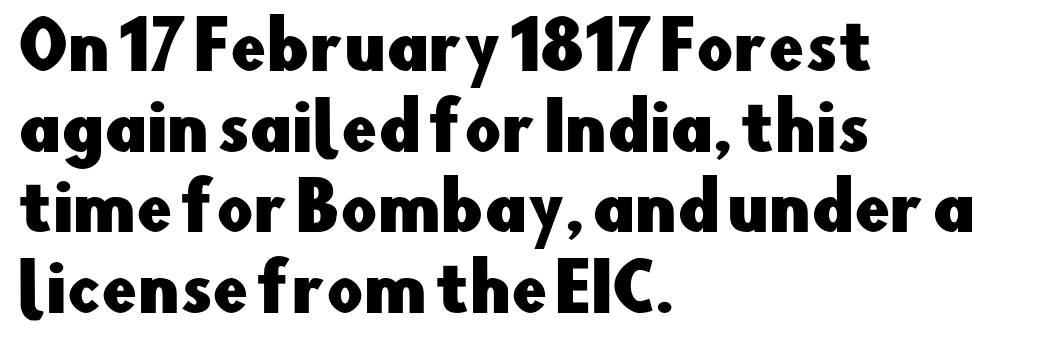
Q: Is the text italic (slanted)? A: No, it is upright.
Q: Is the typeface a serif or a sans-serif typeface? A: Sans-serif.
Q: Is the text underlined? A: No.
Q: How is the paragraph aligned? A: Left-aligned.
Q: Is the spacing between letters normal or unusually wide? A: Normal.
Q: Is the spacing between lines tight, normal or loose? A: Normal.
Q: Width (condensed, normal, or wide)? A: Normal.
Q: Stroke contrast? A: Low.
Q: x-height? A: Small.
Q: Monospaced? A: No.
